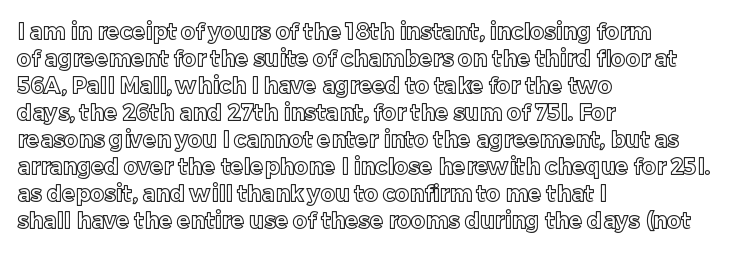
{"italic": "no", "underline": "no", "align": "left", "line_spacing_ratio": 1.23, "letter_spacing": "normal", "letter_spacing_em": 0.0, "glyph_px": 22}
